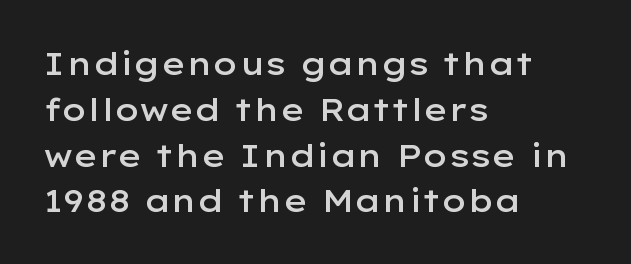
{"serif": "no", "italic": "no", "bold": "semi", "weight": "semibold", "width": "wide", "stroke_contrast": "low", "x_height": "medium", "monospaced": "no", "underline": "no", "align": "left", "line_spacing": "normal", "line_spacing_ratio": 1.43, "letter_spacing": "normal", "letter_spacing_em": 0.0, "glyph_px": 32}
